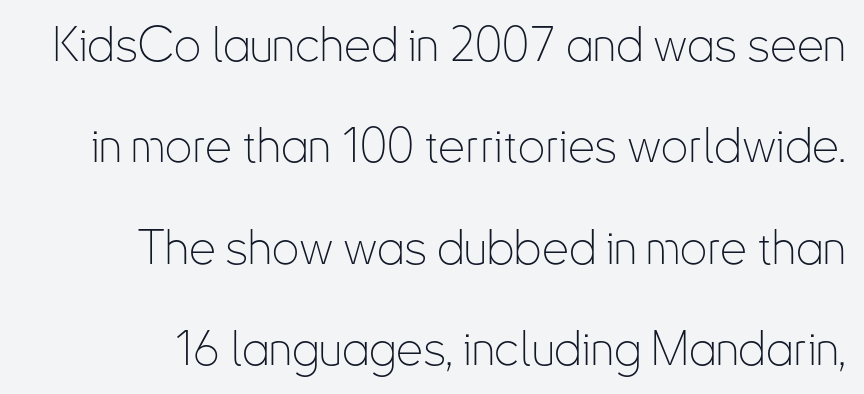
Q: Is the text bold? A: No.
Q: Is the text italic (slanted)? A: No, it is upright.
Q: Is the typeface a serif or a sans-serif typeface? A: Sans-serif.
Q: Is the text underlined? A: No.
Q: Is the spacing between letters normal or unusually wide? A: Normal.
Q: Is the spacing between lines tight, normal or loose? A: Loose.
Q: Width (condensed, normal, or wide)? A: Condensed.
Q: Stroke contrast? A: Low.
Q: x-height? A: Small.
Q: Monospaced? A: No.
